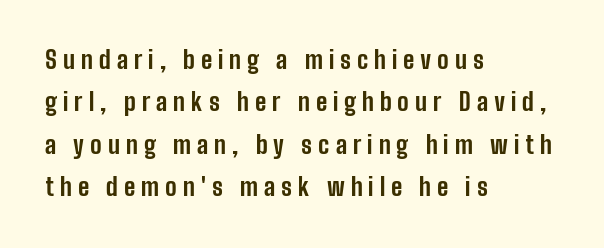
Q: Is the text bold? A: Yes.
Q: Is the text italic (slanted)? A: No, it is upright.
Q: Is the text underlined? A: No.
Q: How is the paragraph aligned? A: Left-aligned.
Q: Is the spacing between letters normal or unusually wide? A: Unusually wide.
